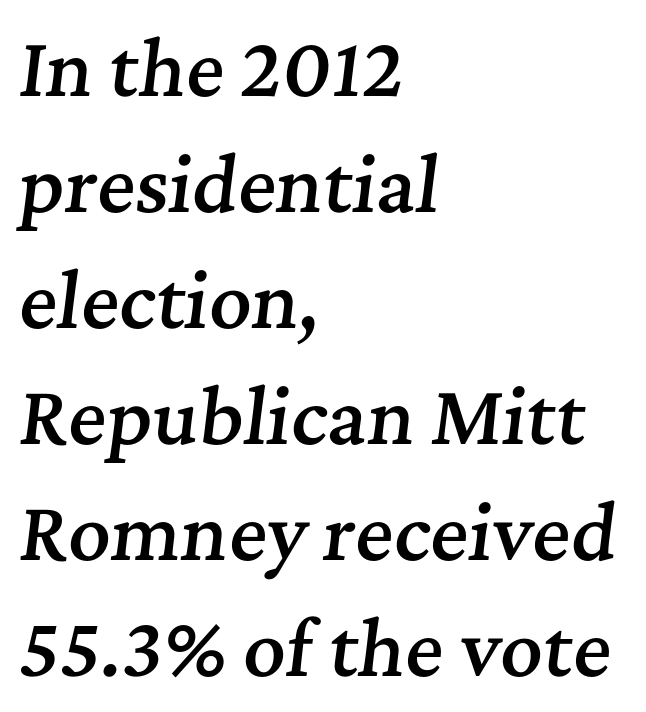
Q: Is the text bold? A: Semi-bold.
Q: Is the text italic (slanted)? A: Yes, it leans right by about 7 degrees.
Q: Is the typeface a serif or a sans-serif typeface? A: Serif.
Q: Is the text underlined? A: No.
Q: How is the paragraph aligned? A: Left-aligned.
Q: Is the spacing between letters normal or unusually wide? A: Normal.
Q: Is the spacing between lines tight, normal or loose? A: Normal.
Q: Width (condensed, normal, or wide)? A: Normal.
Q: Stroke contrast? A: Medium.
Q: x-height? A: Medium.
Q: Monospaced? A: No.
